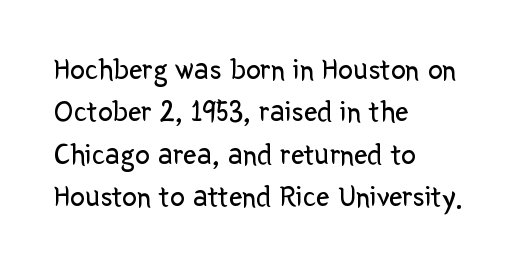
{"serif": "no", "italic": "no", "bold": "no", "weight": "regular", "width": "normal", "stroke_contrast": "low", "x_height": "medium", "monospaced": "no", "underline": "no", "align": "left", "line_spacing": "normal", "line_spacing_ratio": 1.41, "letter_spacing": "normal", "letter_spacing_em": 0.0, "glyph_px": 30}
